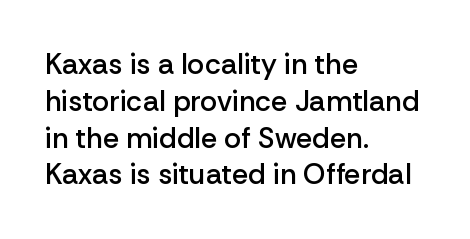
The glyphs are unaccompanied by any horizontal stroke below them. Short and long lines alike share a common starting point at left. Nothing sits at the stroke ends, so this counts as sans-serif. The letters sit at their default tracking, neither squeezed nor spread. The axis of the letterforms is exactly vertical.
